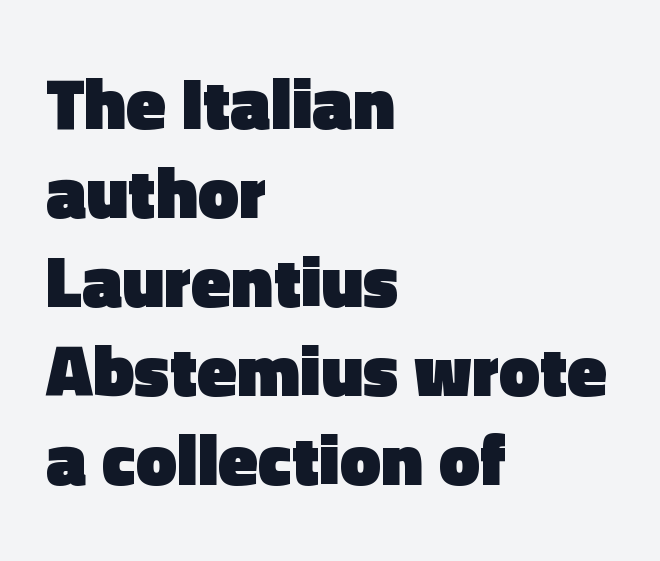
Q: Is the text bold? A: Yes.
Q: Is the text italic (slanted)? A: No, it is upright.
Q: Is the typeface a serif or a sans-serif typeface? A: Sans-serif.
Q: Is the text underlined? A: No.
Q: How is the paragraph aligned? A: Left-aligned.
Q: Is the spacing between letters normal or unusually wide? A: Normal.
Q: Width (condensed, normal, or wide)? A: Normal.
Q: x-height? A: Medium.
Q: Monospaced? A: No.
